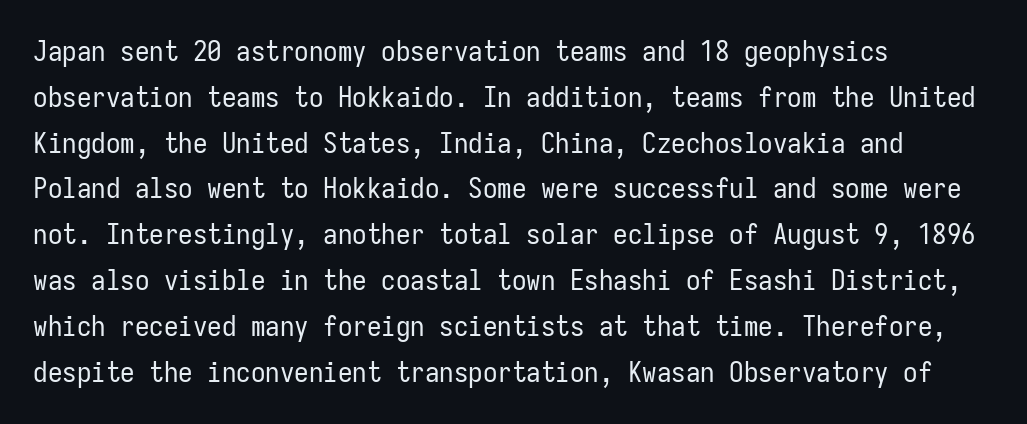
{"serif": "no", "italic": "no", "bold": "no", "weight": "regular", "width": "condensed", "stroke_contrast": "low", "x_height": "medium", "monospaced": "yes", "underline": "no", "align": "left", "line_spacing": "normal", "line_spacing_ratio": 1.58, "letter_spacing": "normal", "letter_spacing_em": 0.0, "glyph_px": 29}
